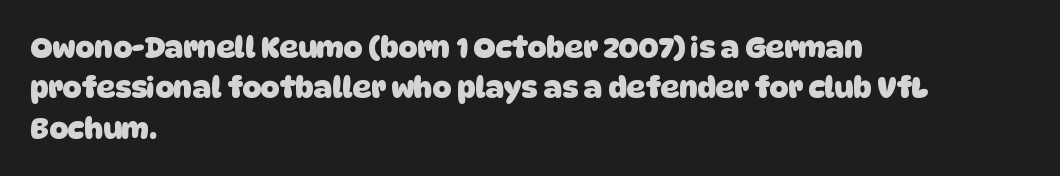
{"serif": "no", "bold": "yes", "weight": "heavy", "width": "normal", "stroke_contrast": "low", "x_height": "large", "monospaced": "no", "underline": "no", "align": "left", "line_spacing": "normal", "line_spacing_ratio": 1.39, "letter_spacing": "normal", "letter_spacing_em": 0.0, "glyph_px": 29}
